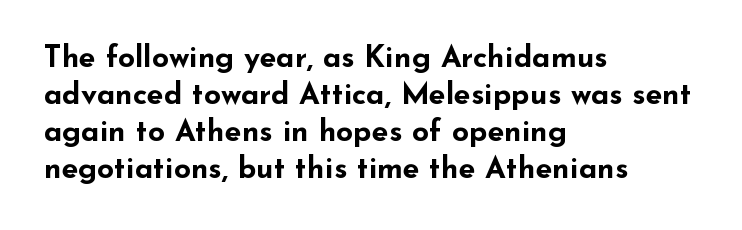
Do the characters align in a grid? No, the font is proportional. The passage shown is not underscored anywhere. The typography opts for an upright posture over an oblique one. These lines keep a tight, regular rhythm from letter to letter. Each line starts at the same left margin while the right side varies. You can tell from the bare stems that sans-serif type was used.
